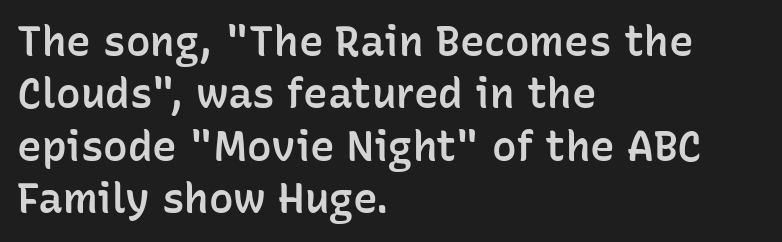
The image shows 41 px semibold sans-serif type, upright; set left-aligned, normal line spacing (1.28x), normal letter spacing, not underlined; low stroke contrast and a medium x-height.
